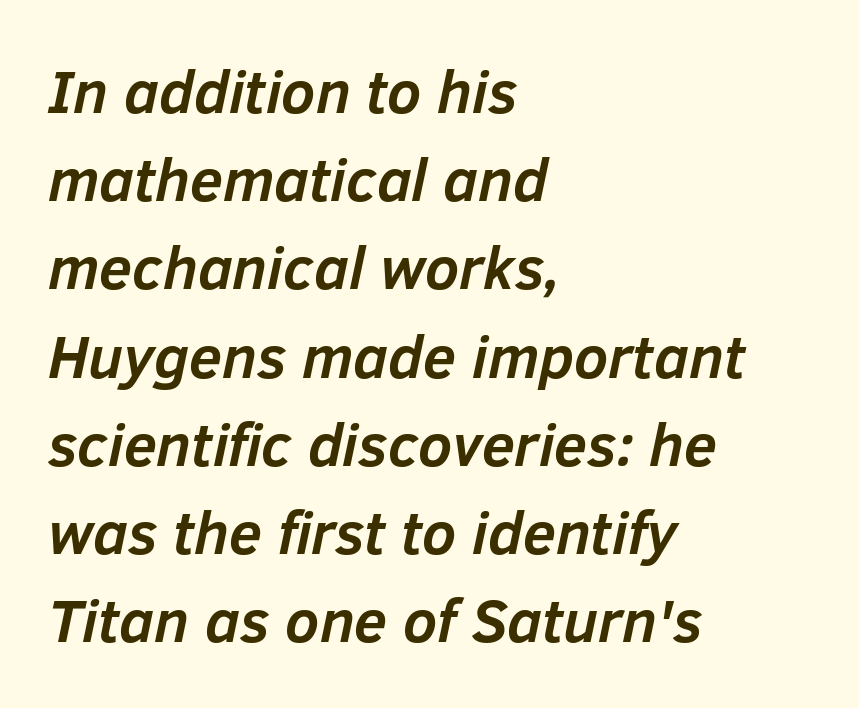
{"italic": "yes", "lean": "right", "slant_degrees": 12, "bold": "yes", "weight": "semibold", "width": "normal", "stroke_contrast": "low", "x_height": "medium", "monospaced": "no", "underline": "no", "align": "left", "line_spacing": "normal", "line_spacing_ratio": 1.47, "letter_spacing": "normal", "letter_spacing_em": 0.0, "glyph_px": 60}
